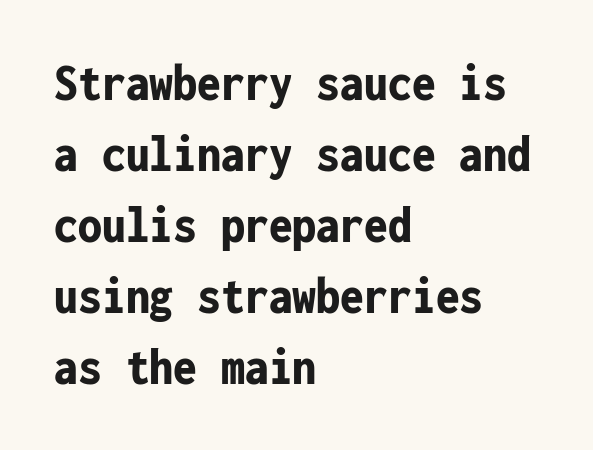
Do the characters align in a grid? Yes, the font is monospaced. Upright lettering throughout. Thick stems and heavy bowls — unmistakably bold. Descenders hang freely into open space. The rows are spaced the way most documents space them.
